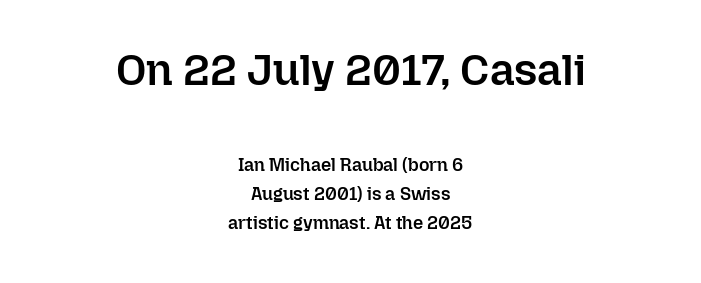
Q: Is the text bold? A: Semi-bold.
Q: Is the text italic (slanted)? A: No, it is upright.
Q: Is the text underlined? A: No.
Q: How is the paragraph aligned? A: Centered.
Q: Is the spacing between letters normal or unusually wide? A: Normal.
Q: Is the spacing between lines tight, normal or loose? A: Normal.
Q: Which block of text is set in a larger size, the first (top) or the second (bottom)? A: The first (top) one.
Q: Width (condensed, normal, or wide)? A: Normal.
Q: Stroke contrast? A: Low.
Q: x-height? A: Medium.
Q: Monospaced? A: No.
